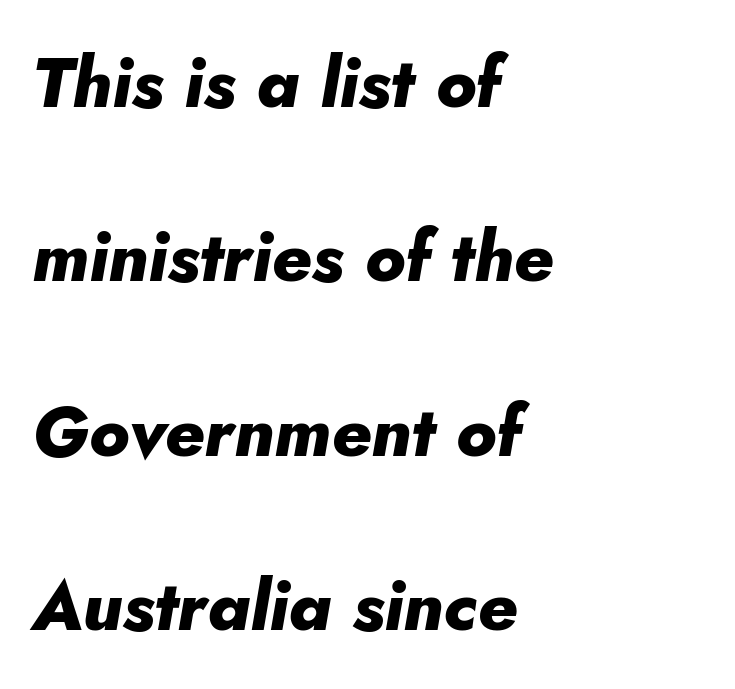
Do the characters align in a grid? No, the font is proportional. This block would shrink considerably if given ordinary leading; it's expanded now. The words here are not underlined. Style check: oblique.
